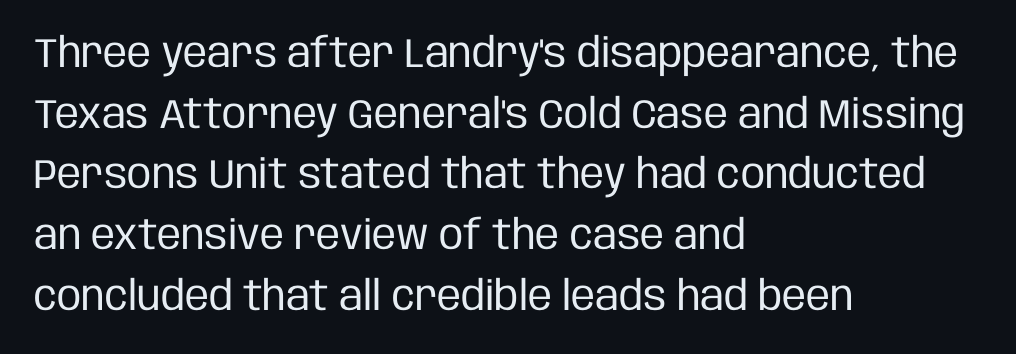
The image shows 41 px regular-weight, condensed sans-serif type, upright; set left-aligned, normal line spacing (1.48x), normal letter spacing, not underlined; low stroke contrast and a large x-height.
